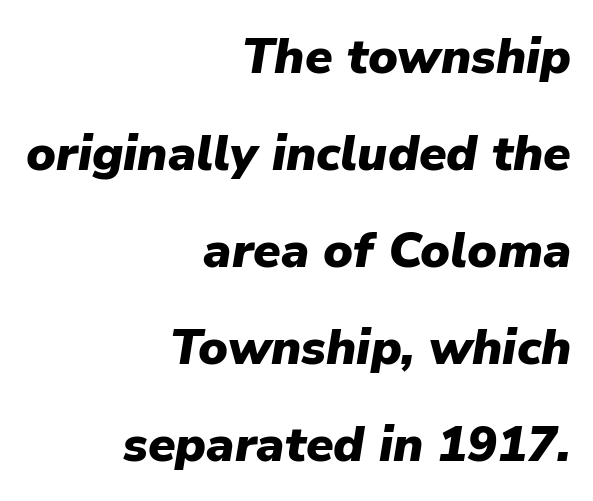
The image shows 50 px heavy type, italic (leaning right); set right-aligned, loose line spacing (1.94x), normal letter spacing, not underlined; low stroke contrast and a medium x-height.
